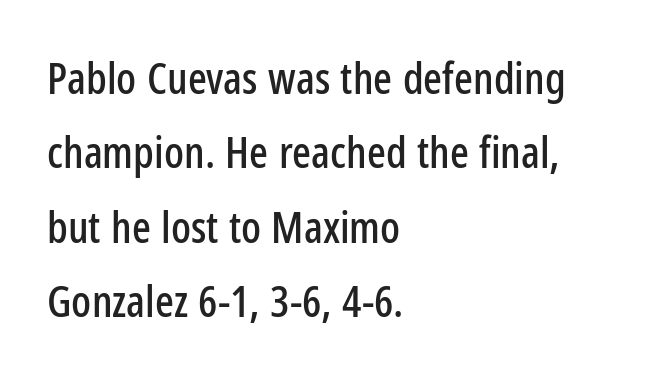
{"serif": "no", "italic": "no", "width": "condensed", "stroke_contrast": "low", "x_height": "medium", "monospaced": "no", "underline": "no", "align": "left", "line_spacing": "normal", "line_spacing_ratio": 1.69, "letter_spacing": "normal", "letter_spacing_em": 0.0, "glyph_px": 44}
